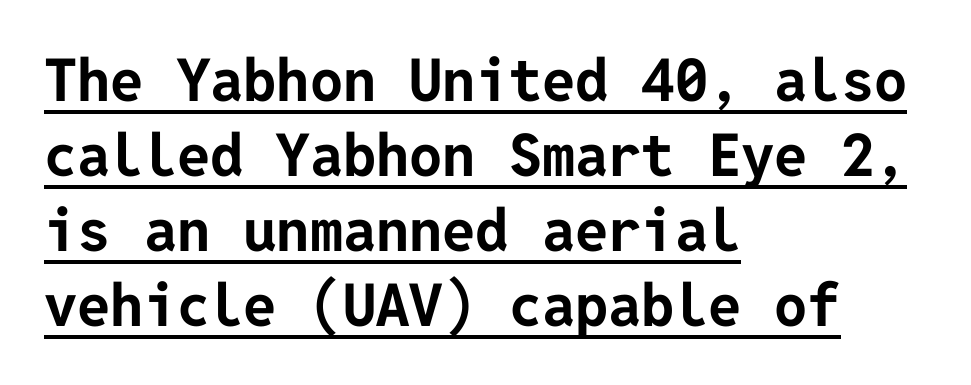
Q: Is the text bold? A: Yes.
Q: Is the text italic (slanted)? A: No, it is upright.
Q: Is the typeface a serif or a sans-serif typeface? A: Sans-serif.
Q: Is the text underlined? A: Yes.
Q: How is the paragraph aligned? A: Left-aligned.
Q: Is the spacing between letters normal or unusually wide? A: Normal.
Q: Is the spacing between lines tight, normal or loose? A: Normal.
Q: Width (condensed, normal, or wide)? A: Normal.
Q: Stroke contrast? A: Low.
Q: x-height? A: Medium.
